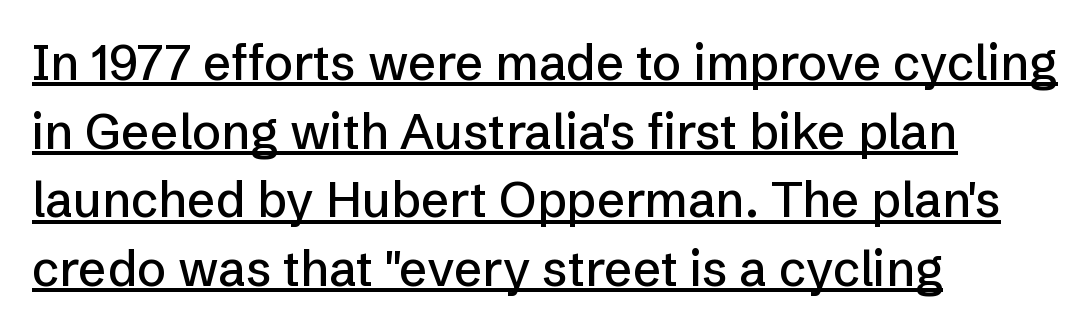
Q: Is the text italic (slanted)? A: No, it is upright.
Q: Is the typeface a serif or a sans-serif typeface? A: Sans-serif.
Q: Is the text underlined? A: Yes.
Q: How is the paragraph aligned? A: Left-aligned.
Q: Is the spacing between letters normal or unusually wide? A: Normal.
Q: Is the spacing between lines tight, normal or loose? A: Normal.
Q: Width (condensed, normal, or wide)? A: Normal.
Q: Stroke contrast? A: Low.
Q: x-height? A: Medium.
Q: Monospaced? A: No.
